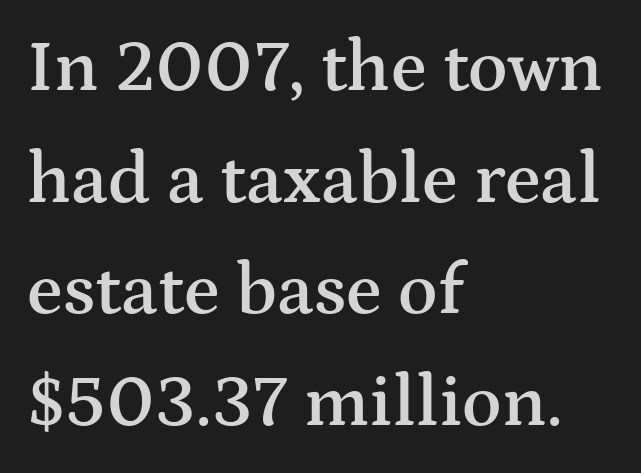
The image shows 73 px semibold, wide serif type, upright; set left-aligned, normal line spacing (1.53x), normal letter spacing, not underlined; medium stroke contrast and a medium x-height.
